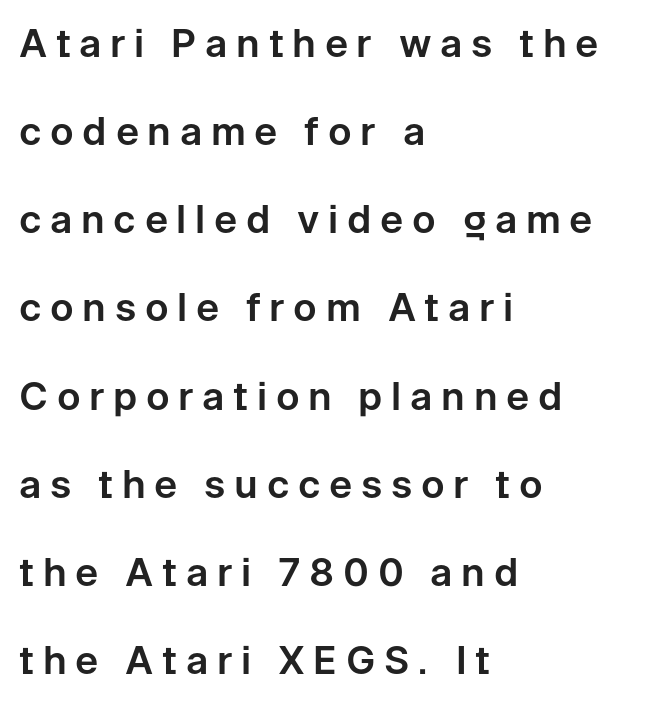
Q: Is the text italic (slanted)? A: No, it is upright.
Q: Is the typeface a serif or a sans-serif typeface? A: Sans-serif.
Q: Is the text underlined? A: No.
Q: How is the paragraph aligned? A: Left-aligned.
Q: Is the spacing between letters normal or unusually wide? A: Unusually wide.
Q: Is the spacing between lines tight, normal or loose? A: Loose.
Q: Width (condensed, normal, or wide)? A: Normal.
Q: Stroke contrast? A: Low.
Q: x-height? A: Medium.
Q: Monospaced? A: No.
